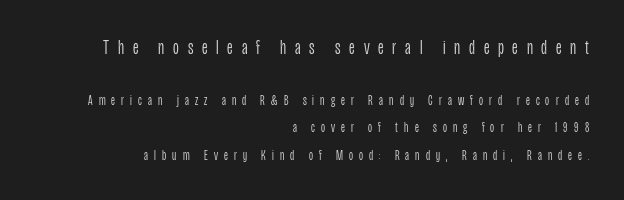
Do the letters lean? They stand straight. The glyphs are unaccompanied by any horizontal stroke below them. If you squint, the top block still reads clearly — it's the larger of the two. This sample trades compactness for vertical openness between lines.
